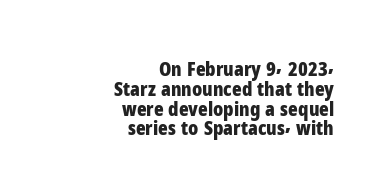
{"italic": "no", "bold": "yes", "underline": "no", "align": "right", "line_spacing": "tight", "line_spacing_ratio": 0.99, "letter_spacing": "normal", "letter_spacing_em": 0.0, "glyph_px": 20}
